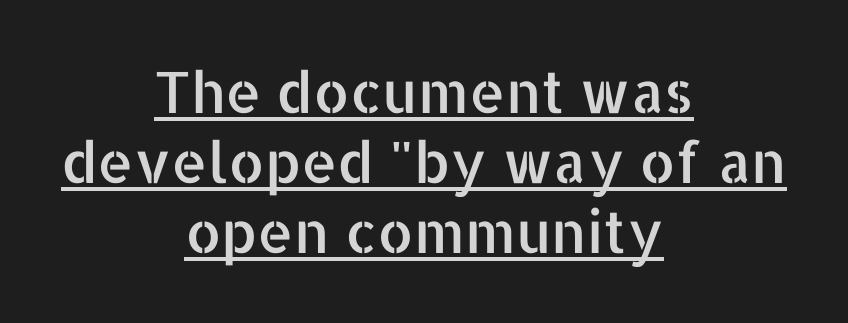
{"serif": "no", "italic": "no", "width": "normal", "stroke_contrast": "low", "x_height": "medium", "monospaced": "no", "underline": "yes", "align": "center", "line_spacing_ratio": 1.23, "letter_spacing": "normal", "letter_spacing_em": 0.0, "glyph_px": 57}
